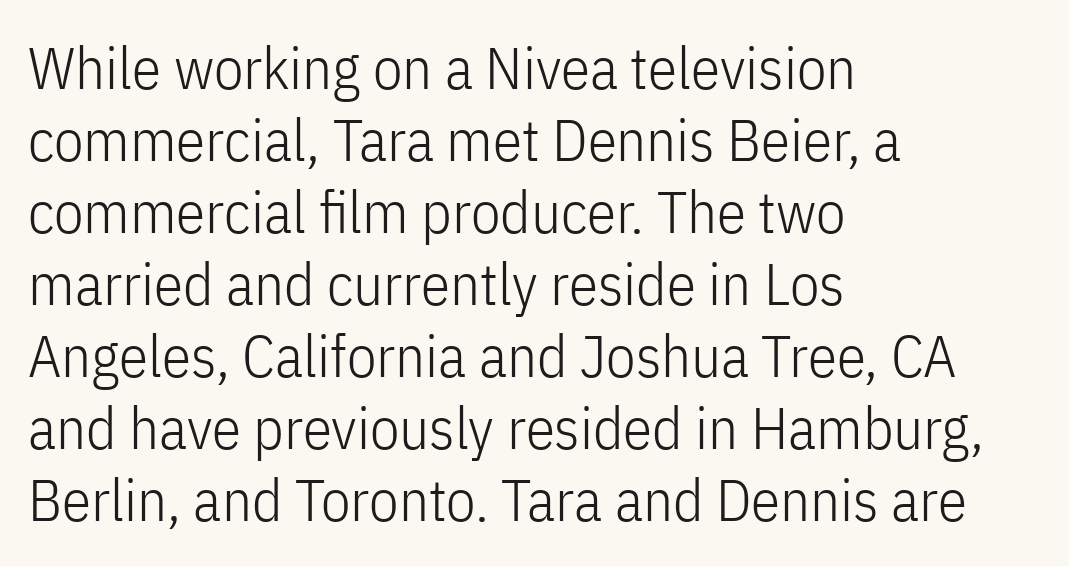
The image shows 59 px light, condensed sans-serif type, upright; set left-aligned, line spacing 1.22x, normal letter spacing, not underlined; low stroke contrast and a medium x-height.
